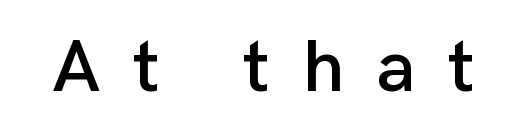
{"serif": "no", "italic": "no", "width": "normal", "stroke_contrast": "low", "x_height": "medium", "monospaced": "no", "underline": "no", "letter_spacing": "wide", "letter_spacing_em": 0.43, "glyph_px": 75}
